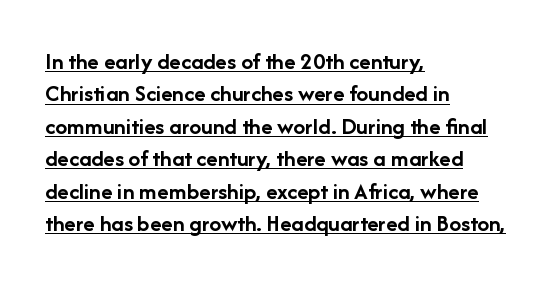
Q: Is the text bold? A: Yes.
Q: Is the text italic (slanted)? A: No, it is upright.
Q: Is the text underlined? A: Yes.
Q: How is the paragraph aligned? A: Left-aligned.
Q: Is the spacing between letters normal or unusually wide? A: Normal.
Q: Is the spacing between lines tight, normal or loose? A: Normal.
